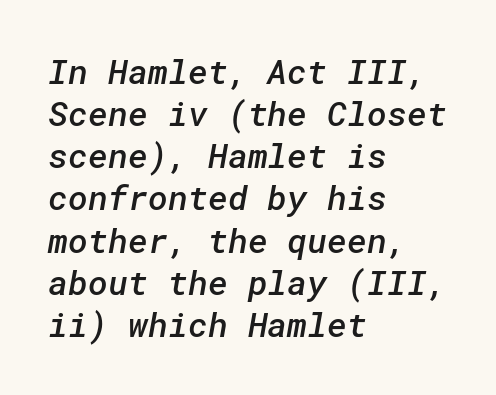
The image shows 34 px semibold sans-serif type; set left-aligned, line spacing 1.24x, normal letter spacing, not underlined; low stroke contrast and a medium x-height.
